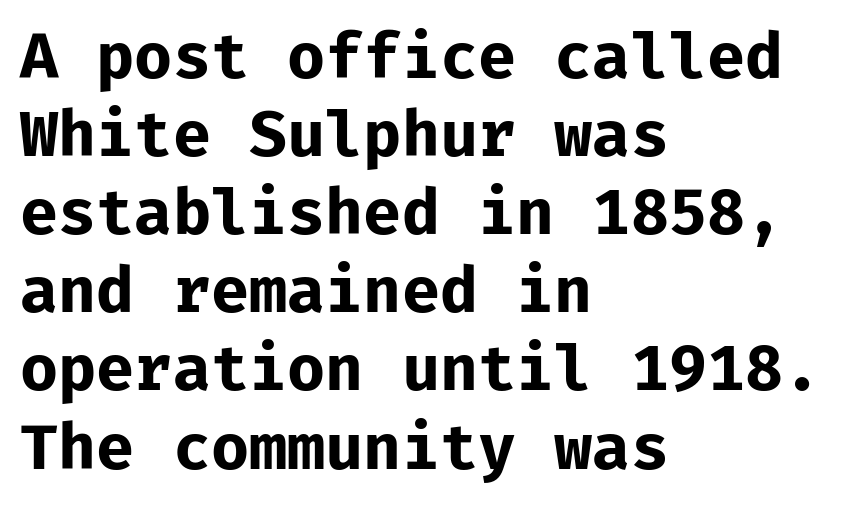
{"serif": "no", "italic": "no", "bold": "yes", "weight": "bold", "width": "normal", "stroke_contrast": "low", "x_height": "medium", "underline": "no", "align": "left", "line_spacing": "normal", "line_spacing_ratio": 1.26, "letter_spacing": "normal", "letter_spacing_em": 0.0, "glyph_px": 62}
